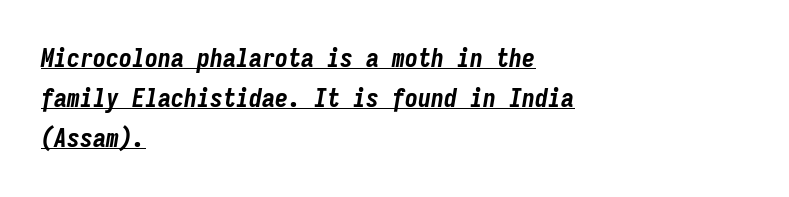
The image shows 26 px bold type, italic (leaning right); set left-aligned, normal line spacing (1.54x), normal letter spacing, underlined.
